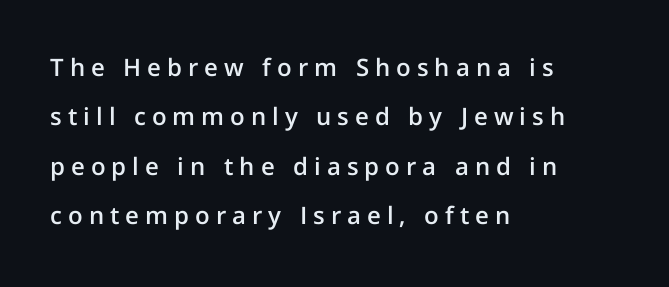
Q: Is the text bold? A: Semi-bold.
Q: Is the text italic (slanted)? A: No, it is upright.
Q: Is the text underlined? A: No.
Q: How is the paragraph aligned? A: Left-aligned.
Q: Is the spacing between letters normal or unusually wide? A: Unusually wide.
Q: Is the spacing between lines tight, normal or loose? A: Loose.
